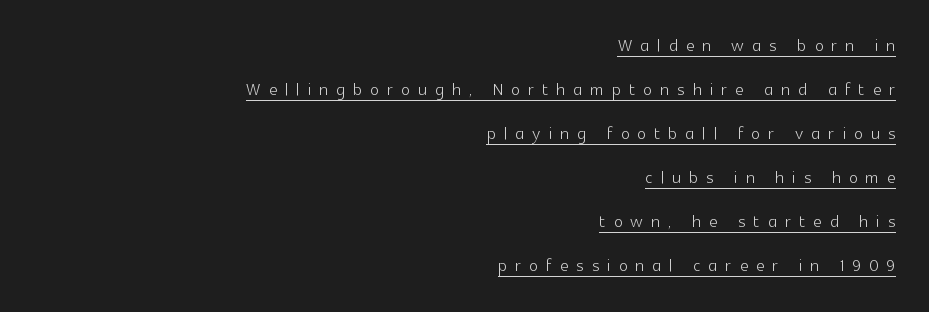
The text block is weighted toward the right margin, trailing off unevenly leftward. A rule runs beneath these lines of type. If you measured baseline to baseline, you'd find a long distance. No chunkiness to these letters — they're not bold. The line texture is sparse and dotted thanks to wide tracking.
